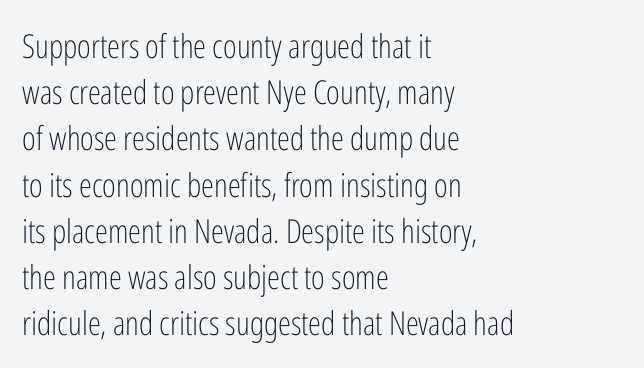
{"serif": "no", "italic": "no", "bold": "no", "weight": "light", "width": "condensed", "stroke_contrast": "low", "x_height": "medium", "monospaced": "no", "underline": "no", "align": "left", "line_spacing": "normal", "line_spacing_ratio": 1.4, "letter_spacing": "normal", "letter_spacing_em": 0.0, "glyph_px": 33}
